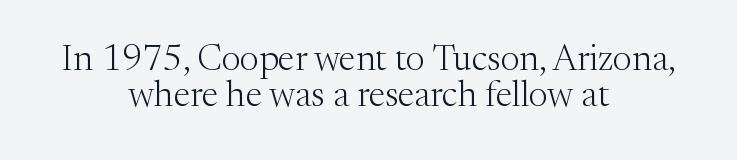
Q: Is the text bold? A: No.
Q: Is the text italic (slanted)? A: No, it is upright.
Q: Is the typeface a serif or a sans-serif typeface? A: Serif.
Q: Is the text underlined? A: No.
Q: How is the paragraph aligned? A: Centered.
Q: Is the spacing between letters normal or unusually wide? A: Normal.
Q: Is the spacing between lines tight, normal or loose? A: Tight.
Q: Width (condensed, normal, or wide)? A: Normal.
Q: Stroke contrast? A: Medium.
Q: x-height? A: Medium.
Q: Monospaced? A: No.
